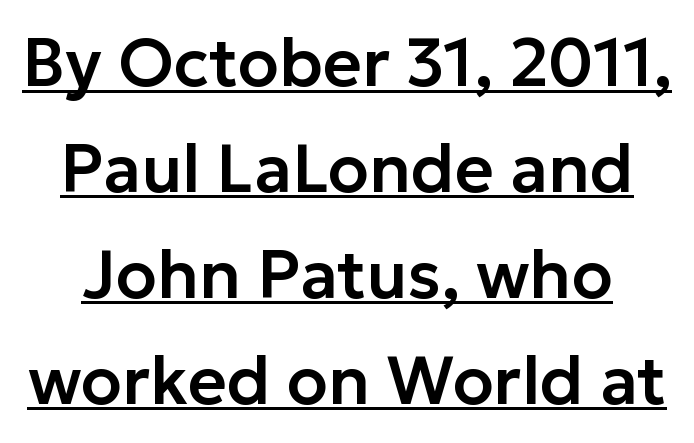
Standard letterfit; no display-style spreading of the glyphs. These lines are composed in type without serifs. You can tell it's not italic because the verticals are truly vertical. Horizontal bands of white between lines are of average thickness.
